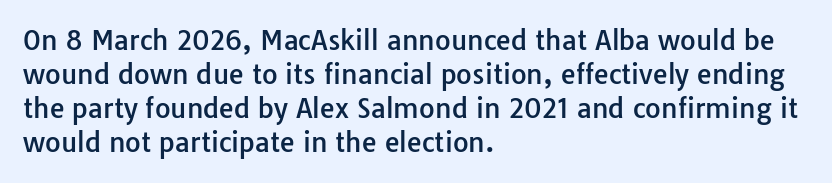
{"italic": "no", "underline": "no", "align": "left", "line_spacing": "normal", "line_spacing_ratio": 1.26, "letter_spacing": "normal", "letter_spacing_em": 0.0, "glyph_px": 27}
